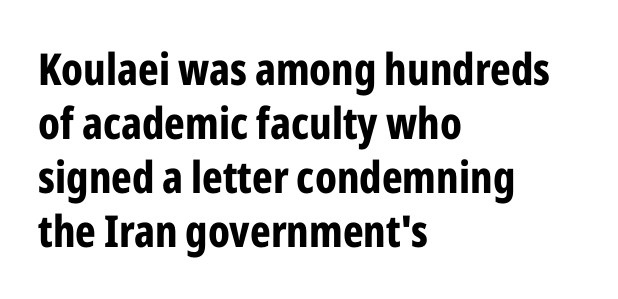
Q: Is the text bold? A: Yes.
Q: Is the text italic (slanted)? A: No, it is upright.
Q: Is the typeface a serif or a sans-serif typeface? A: Sans-serif.
Q: Is the text underlined? A: No.
Q: How is the paragraph aligned? A: Left-aligned.
Q: Is the spacing between letters normal or unusually wide? A: Normal.
Q: Width (condensed, normal, or wide)? A: Condensed.
Q: Stroke contrast? A: Low.
Q: x-height? A: Medium.
Q: Monospaced? A: No.
